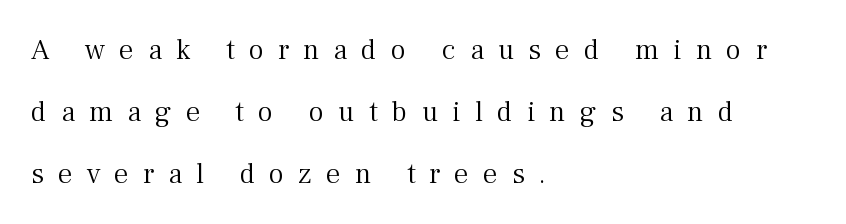
The zone under the glyphs is completely vacant. Here the glyphs are tracked loosely, breaking word shapes into spaced letters. Old-style or modern, the face here clearly has serifs. Left-aligned paragraph, ragged on the right.
